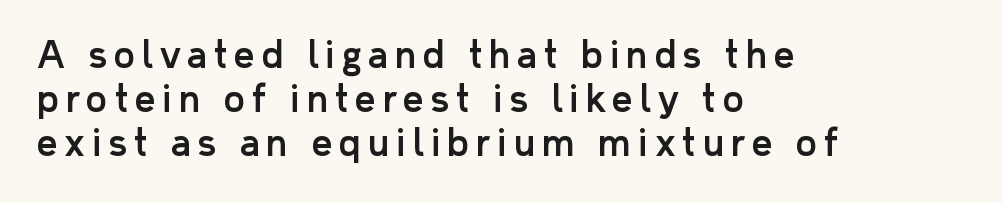
The image shows 36 px sans-serif type, upright; set left-aligned, line spacing 1.22x, not underlined; low stroke contrast and a medium x-height.
